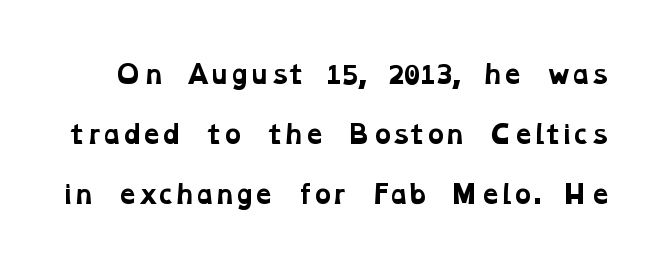
{"bold": "yes", "underline": "no", "line_spacing": "loose", "line_spacing_ratio": 2.41, "letter_spacing": "normal", "letter_spacing_em": 0.0, "glyph_px": 25}
